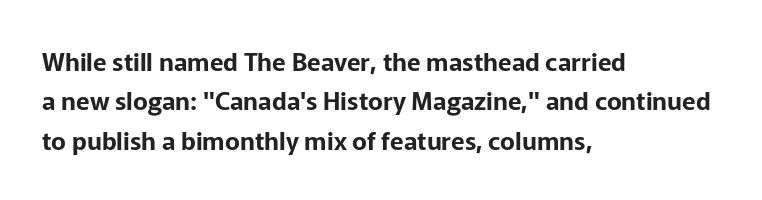
The setting favours the left margin, as ordinary paragraphs usually do. Is there any slant? The stems are plumb. A bare baseline throughout the passage. The letterforms sit shoulder to shoulder at normal distance. These lines sit exactly where default settings would place them.
